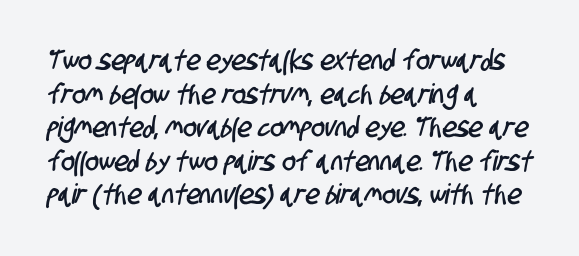
Line starts are locked; line ends wander. The gaps between neighbouring characters are ordinary and unremarkable. The rendering uses natural spacing where letterforms have individual widths. Clear beneath every line of the passage.
